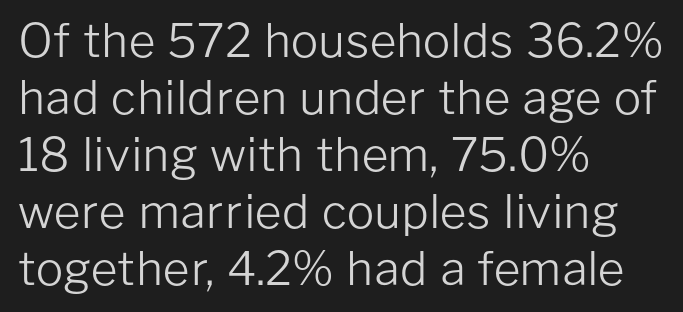
The image shows 46 px light sans-serif type, upright; set left-aligned, line spacing 1.24x, normal letter spacing, not underlined; low stroke contrast and a medium x-height.
